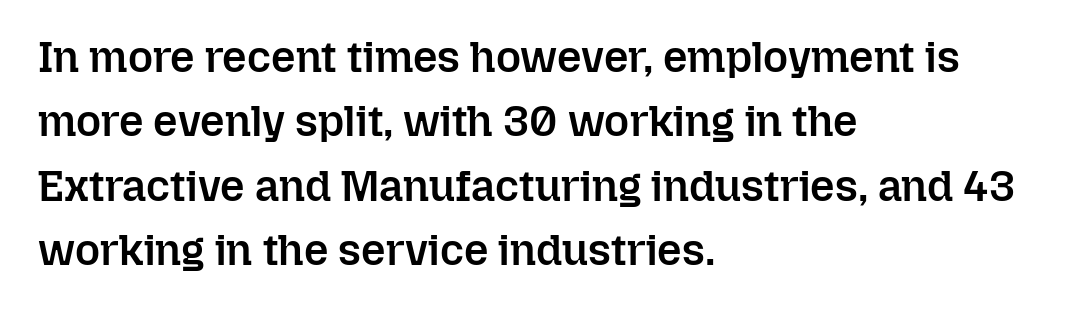
Reading down the column, the eye jumps a familiar distance to each next line. Quick note: underline off. Line starts are locked; line ends wander. The letters stand straight up with perfectly vertical stems.
